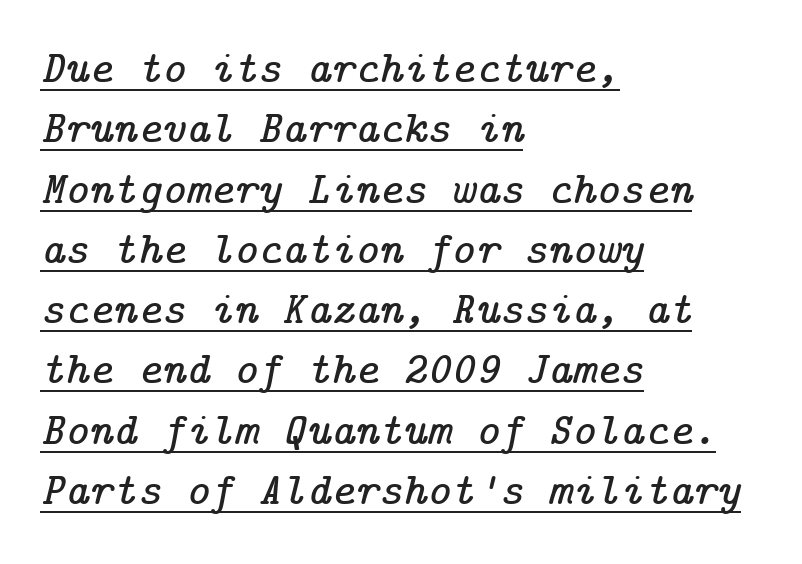
A typographer would call this underscored text. All the whitespace from short lines collects on the right. These lines were composed using italics. The rendering keeps characters at their native spacing. A typesetter would label this face a serif.
